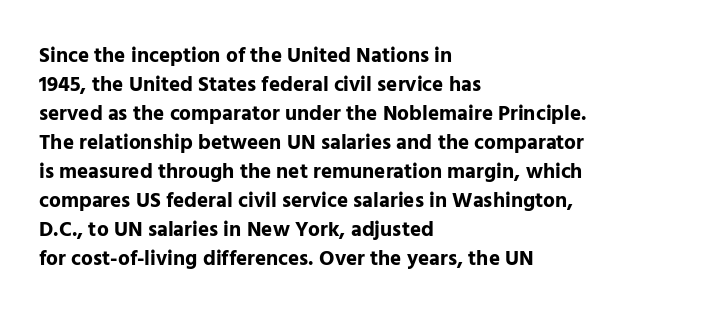
Q: Is the text bold? A: Yes.
Q: Is the text italic (slanted)? A: No, it is upright.
Q: Is the text underlined? A: No.
Q: How is the paragraph aligned? A: Left-aligned.
Q: Is the spacing between letters normal or unusually wide? A: Normal.
Q: Is the spacing between lines tight, normal or loose? A: Normal.
